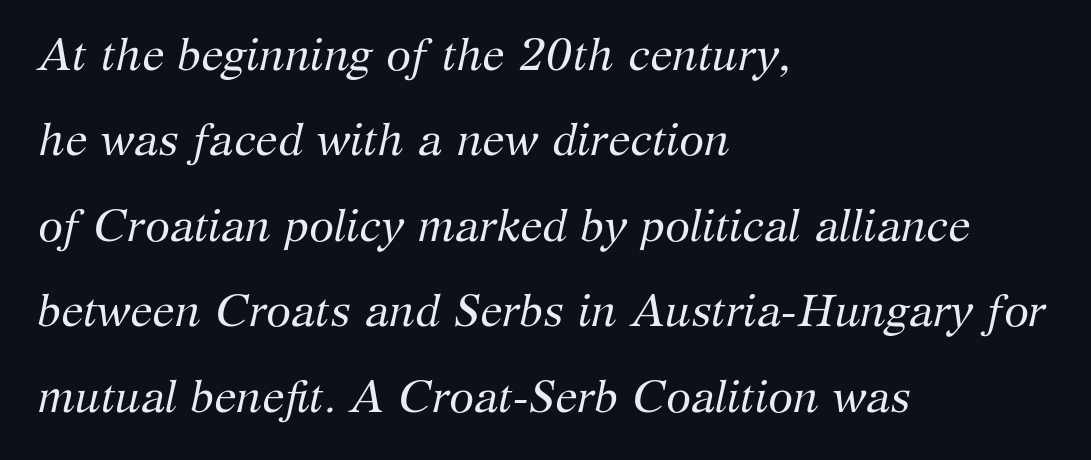
Q: Is the text bold? A: No.
Q: Is the text italic (slanted)? A: Yes, it leans right by about 12 degrees.
Q: Is the typeface a serif or a sans-serif typeface? A: Serif.
Q: Is the text underlined? A: No.
Q: How is the paragraph aligned? A: Left-aligned.
Q: Is the spacing between letters normal or unusually wide? A: Normal.
Q: Is the spacing between lines tight, normal or loose? A: Loose.
Q: Width (condensed, normal, or wide)? A: Normal.
Q: Stroke contrast? A: Medium.
Q: x-height? A: Medium.
Q: Monospaced? A: No.
